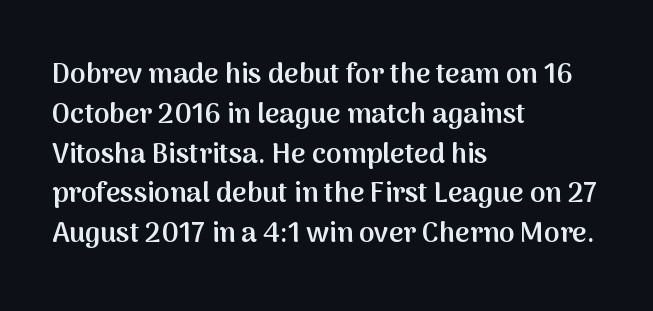
Q: Is the text bold? A: Semi-bold.
Q: Is the text italic (slanted)? A: No, it is upright.
Q: Is the typeface a serif or a sans-serif typeface? A: Sans-serif.
Q: Is the text underlined? A: No.
Q: How is the paragraph aligned? A: Left-aligned.
Q: Is the spacing between letters normal or unusually wide? A: Normal.
Q: Is the spacing between lines tight, normal or loose? A: Normal.
Q: Width (condensed, normal, or wide)? A: Normal.
Q: Stroke contrast? A: Medium.
Q: x-height? A: Medium.
Q: Monospaced? A: No.
